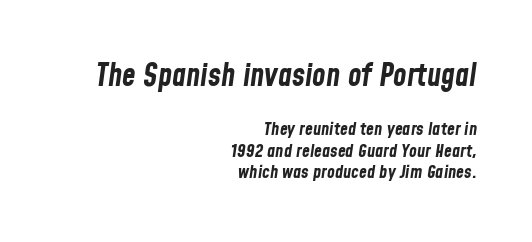
Q: Is the text bold? A: Yes.
Q: Is the text italic (slanted)? A: Yes, it leans right by about 8 degrees.
Q: Is the text underlined? A: No.
Q: How is the paragraph aligned? A: Right-aligned.
Q: Is the spacing between letters normal or unusually wide? A: Normal.
Q: Which block of text is set in a larger size, the first (top) or the second (bottom)? A: The first (top) one.
Q: Width (condensed, normal, or wide)? A: Condensed.
Q: Stroke contrast? A: Low.
Q: x-height? A: Medium.
Q: Monospaced? A: No.
